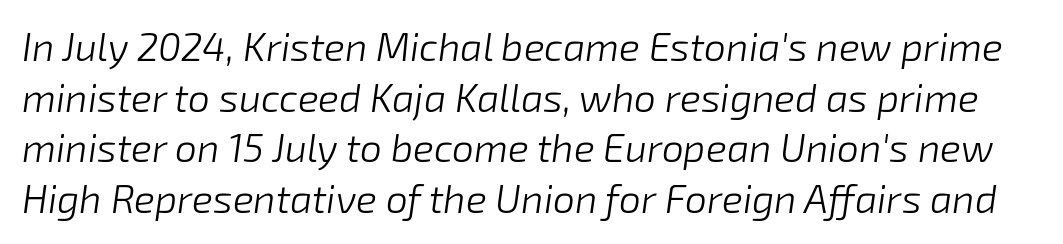
The image shows 39 px light type, italic (leaning right); set normal line spacing (1.3x), normal letter spacing, not underlined; low stroke contrast and a medium x-height.
